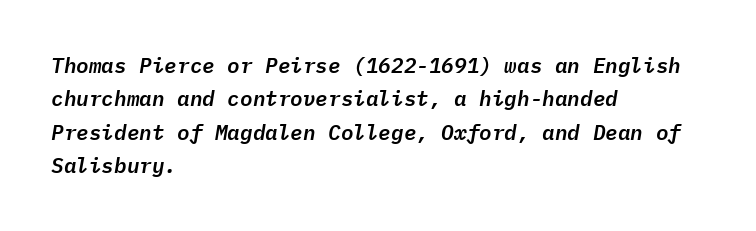
Q: Is the text italic (slanted)? A: Yes, it leans right by about 9 degrees.
Q: Is the text underlined? A: No.
Q: How is the paragraph aligned? A: Left-aligned.
Q: Is the spacing between letters normal or unusually wide? A: Normal.
Q: Is the spacing between lines tight, normal or loose? A: Normal.
